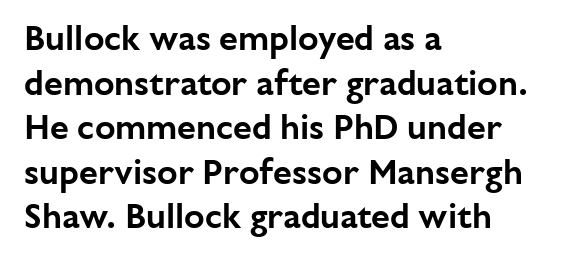
{"serif": "no", "italic": "no", "width": "normal", "stroke_contrast": "low", "x_height": "medium", "monospaced": "no", "underline": "no", "align": "left", "line_spacing": "normal", "line_spacing_ratio": 1.31, "letter_spacing": "normal", "letter_spacing_em": 0.0, "glyph_px": 34}
